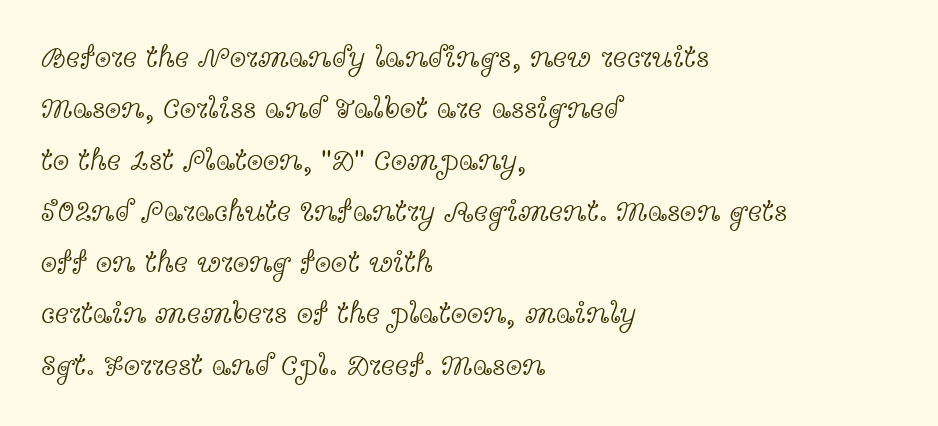
The image shows 30 px light, wide serif type, upright; set left-aligned, line spacing 1.71x, normal letter spacing, not underlined; a medium x-height.
